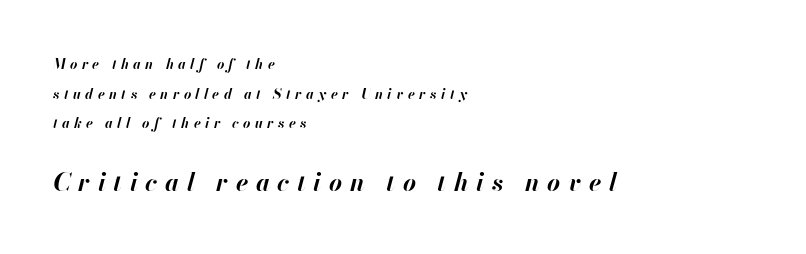
{"italic": "yes", "lean": "right", "slant_degrees": 13, "bold": "yes", "underline": "no", "align": "left", "line_spacing": "loose", "line_spacing_ratio": 2.11, "letter_spacing": "wide", "letter_spacing_em": 0.31, "larger_block": "second", "size_ratio": 1.79, "glyph_px": 25}
